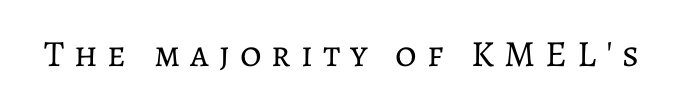
The image shows 37 px regular-weight type, upright; set unusually wide letter spacing (+0.27 em), not underlined; low stroke contrast and a medium x-height.
